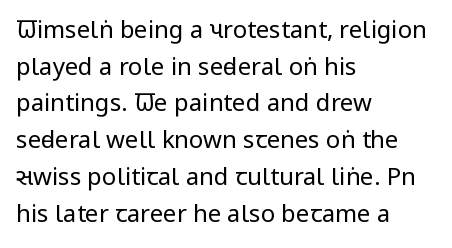
Standard letterfit; no display-style spreading of the glyphs. No chunkiness to these letters — they're not bold. This is roman type, the default non-slanted kind. Does the copy run flush right? No — it runs flush left.
